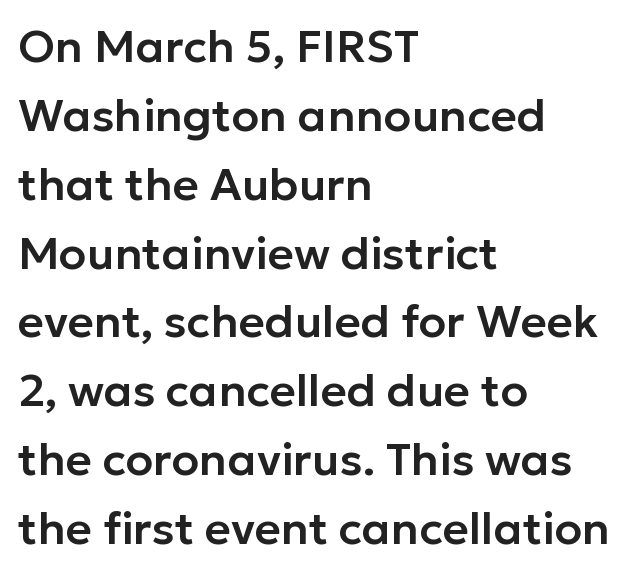
The image shows 45 px sans-serif type, upright; set left-aligned, normal line spacing (1.53x), normal letter spacing, not underlined; low stroke contrast and a medium x-height.
